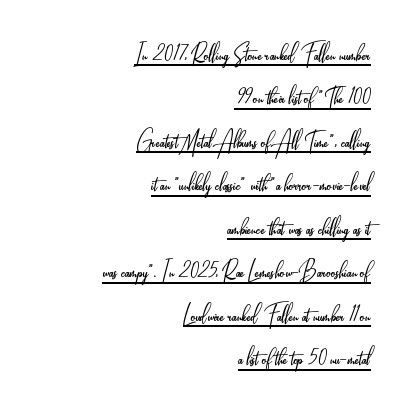
Q: Is the text bold? A: No.
Q: Is the text italic (slanted)? A: Yes.
Q: Is the typeface a serif or a sans-serif typeface? A: Sans-serif.
Q: Is the text underlined? A: Yes.
Q: How is the paragraph aligned? A: Right-aligned.
Q: Is the spacing between letters normal or unusually wide? A: Normal.
Q: Is the spacing between lines tight, normal or loose? A: Normal.
Q: Width (condensed, normal, or wide)? A: Condensed.
Q: Stroke contrast? A: Low.
Q: x-height? A: Small.
Q: Monospaced? A: No.
